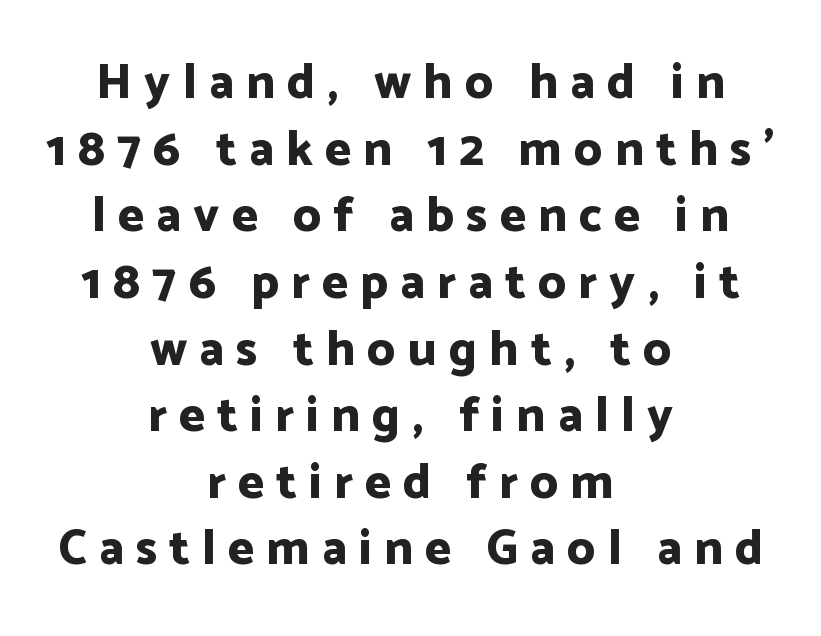
The image shows 49 px bold sans-serif type, upright; set centered, normal line spacing (1.36x), unusually wide letter spacing (+0.25 em), not underlined; low stroke contrast and a medium x-height.
